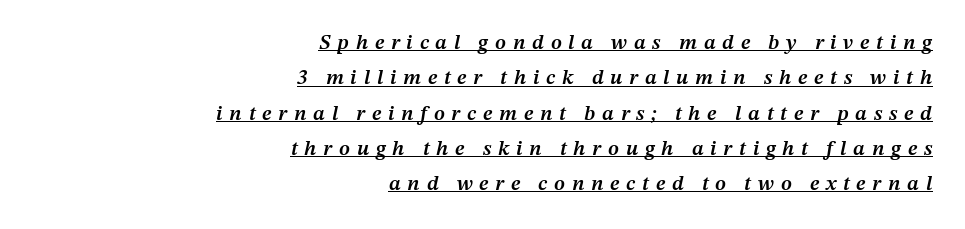
The image shows 21 px text type, italic (leaning right); set right-aligned, normal line spacing (1.68x), unusually wide letter spacing (+0.32 em), underlined.
